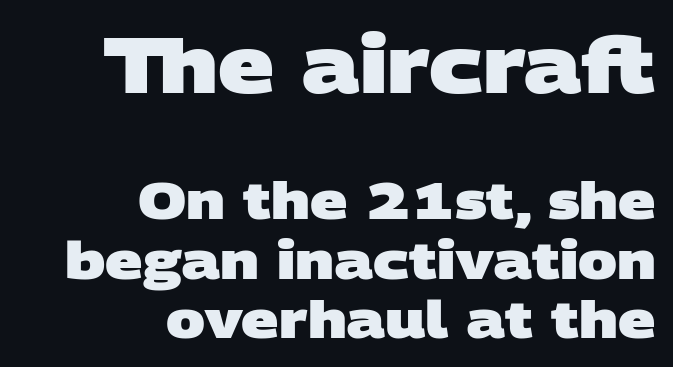
The rendering uses natural spacing where letterforms have individual widths. Size contrast runs from large at the top to small at the bottom. The passage is arranged like a letterhead date or caption credit — flush right. Rows of type sit shoulder to shoulder in the vertical direction. The glyphs are unaccompanied by any horizontal stroke below them. There is no visible air inserted between adjacent glyphs.
